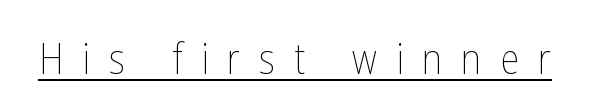
Q: Is the text bold? A: No.
Q: Is the text italic (slanted)? A: No, it is upright.
Q: Is the text underlined? A: Yes.
Q: Is the spacing between letters normal or unusually wide? A: Unusually wide.
Q: Width (condensed, normal, or wide)? A: Condensed.
Q: Stroke contrast? A: Low.
Q: x-height? A: Medium.
Q: Monospaced? A: No.
